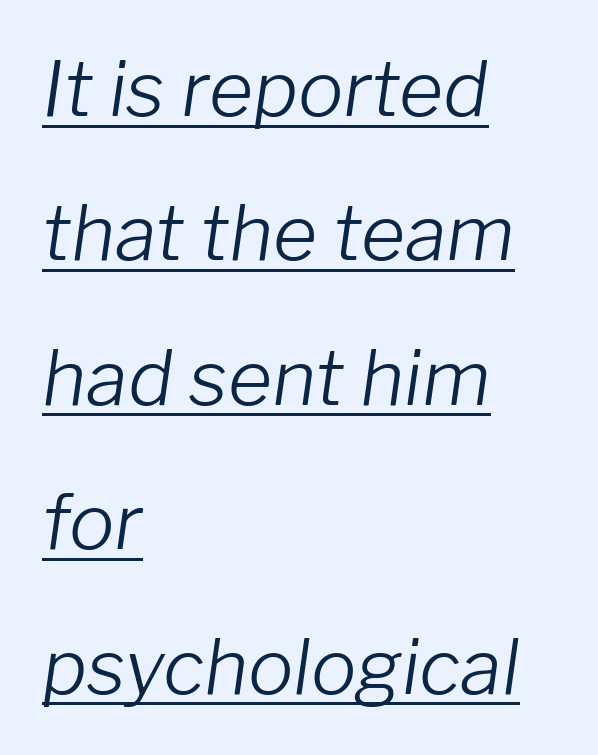
The letters advance in unequal steps, a hallmark of proportional type. The words here are underlined. Rows of type keep a wide berth in the vertical direction. Horizontal alignment here is leftward, the default for most running prose. Designer's note — italics engaged.
